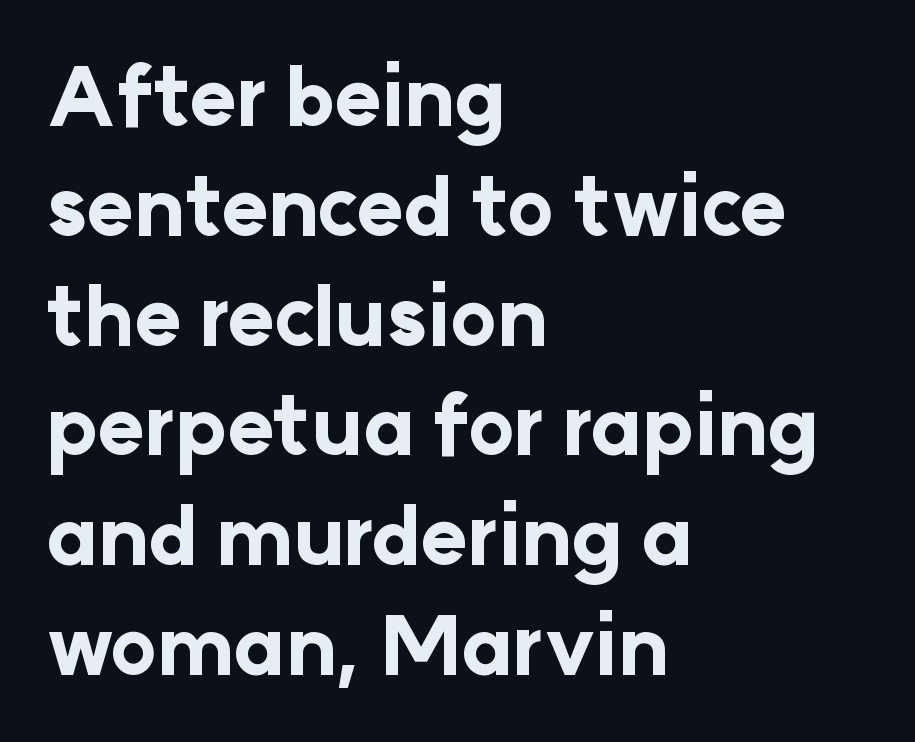
{"serif": "no", "italic": "no", "bold": "yes", "weight": "bold", "width": "normal", "stroke_contrast": "low", "x_height": "medium", "monospaced": "no", "underline": "no", "align": "left", "line_spacing": "normal", "line_spacing_ratio": 1.39, "letter_spacing": "normal", "letter_spacing_em": 0.0, "glyph_px": 79}
